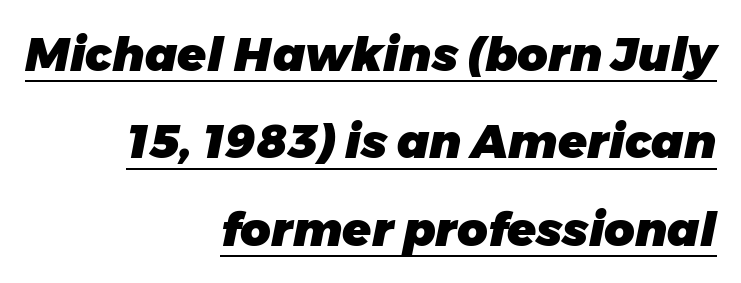
Does the copy run flush right? Yes — the right margin is perfectly even. The face used here has the dense, thick strokes of a bold. Check the space under the baseline: a stroke is drawn there. Notice how the stems are inclined rather than vertical — that's the hallmark of italics.
